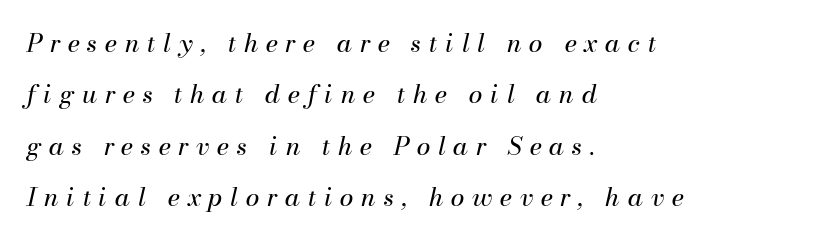
{"italic": "yes", "lean": "right", "slant_degrees": 13, "bold": "no", "underline": "no", "align": "left", "line_spacing": "loose", "line_spacing_ratio": 2.06, "letter_spacing": "wide", "letter_spacing_em": 0.31, "glyph_px": 25}
